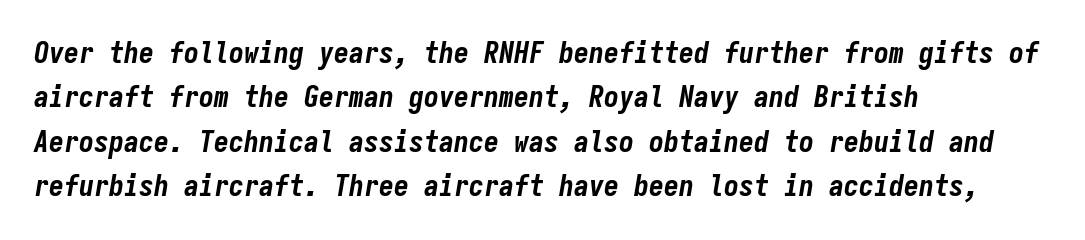
Underlining? Definitely not there. A typesetter would call this monospace, since all characters share one set width. Compared with a centered layout, this one pins lines to the left instead. There is no visible air inserted between adjacent glyphs. Its strokes are broad and dark, the hallmark of bold type.
